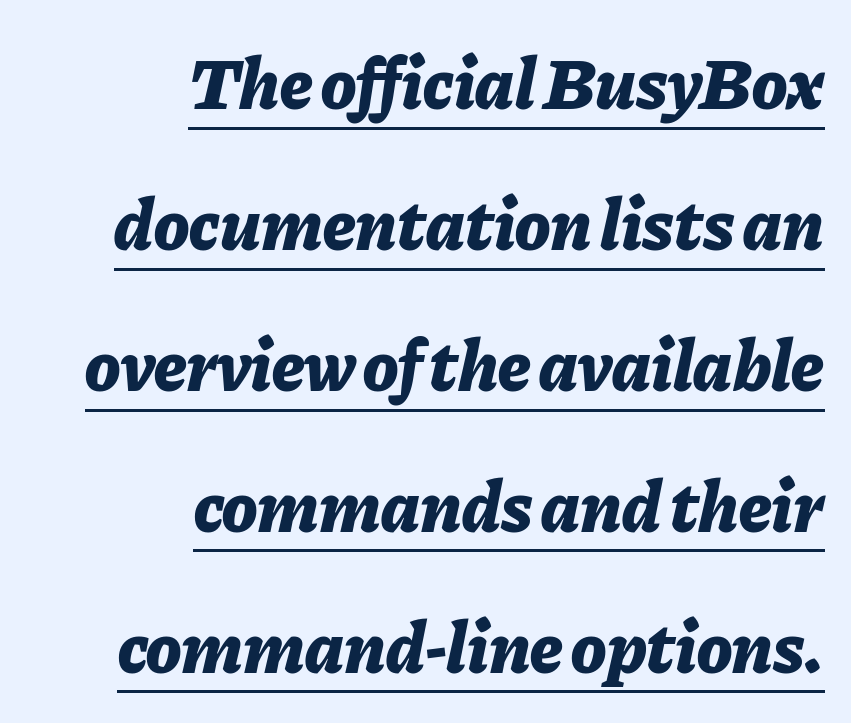
The image shows 73 px bold type, italic (leaning right); set right-aligned, loose line spacing (1.93x), normal letter spacing, underlined; low stroke contrast and a medium x-height.
